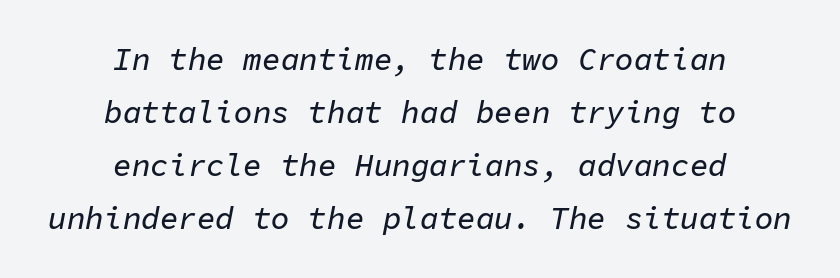
Q: Is the text italic (slanted)? A: Yes, it leans right by about 11 degrees.
Q: Is the text underlined? A: No.
Q: How is the paragraph aligned? A: Centered.
Q: Is the spacing between letters normal or unusually wide? A: Normal.
Q: Width (condensed, normal, or wide)? A: Normal.
Q: Stroke contrast? A: Low.
Q: x-height? A: Medium.
Q: Monospaced? A: Yes.
